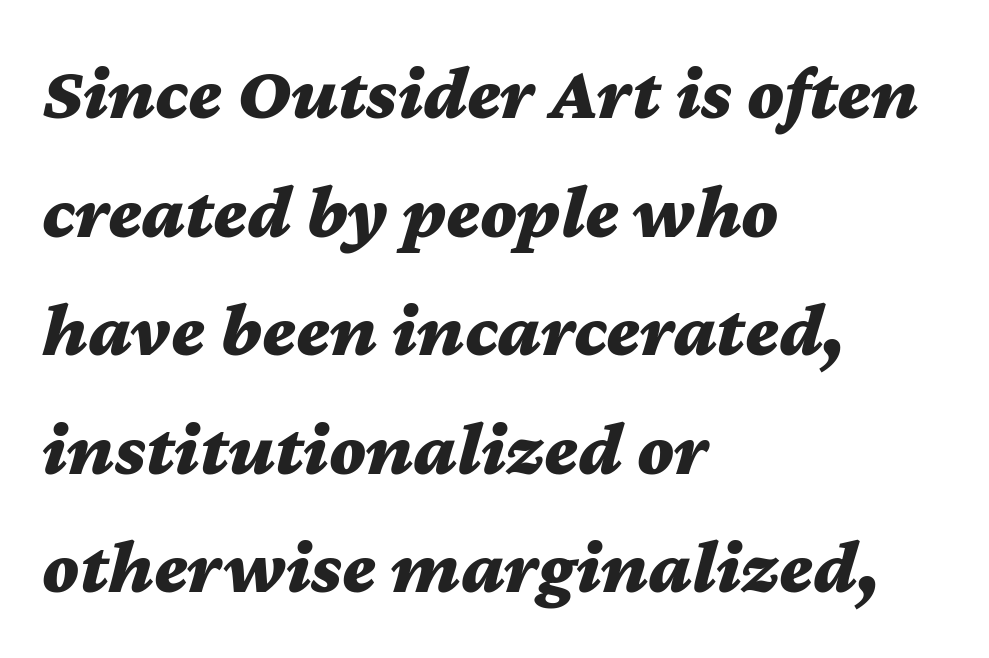
{"italic": "yes", "lean": "right", "slant_degrees": 12, "bold": "yes", "weight": "bold", "width": "wide", "stroke_contrast": "medium", "x_height": "medium", "monospaced": "no", "underline": "no", "align": "left", "line_spacing": "normal", "line_spacing_ratio": 1.54, "letter_spacing": "normal", "letter_spacing_em": 0.0, "glyph_px": 77}
